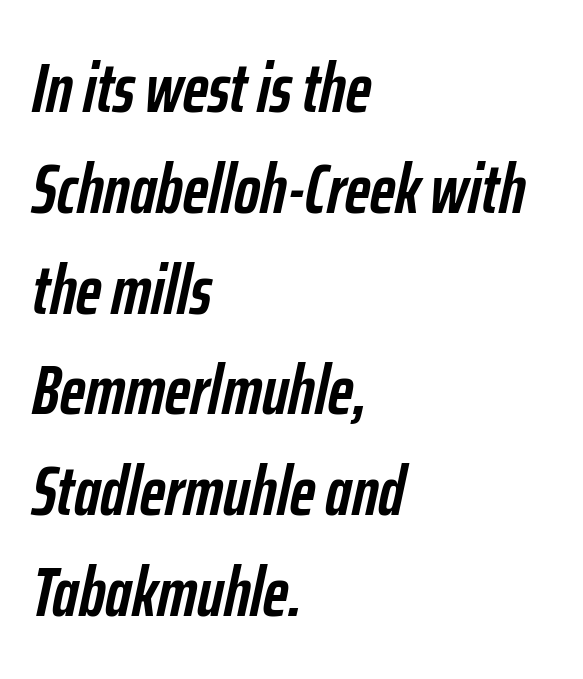
The image shows 70 px semibold, condensed type, italic (leaning right); set left-aligned, normal line spacing (1.44x), normal letter spacing, not underlined; low stroke contrast and a medium x-height.
